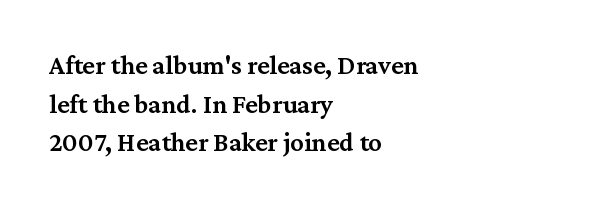
The image shows 27 px text type, upright; set left-aligned, normal line spacing (1.43x), normal letter spacing, not underlined.
